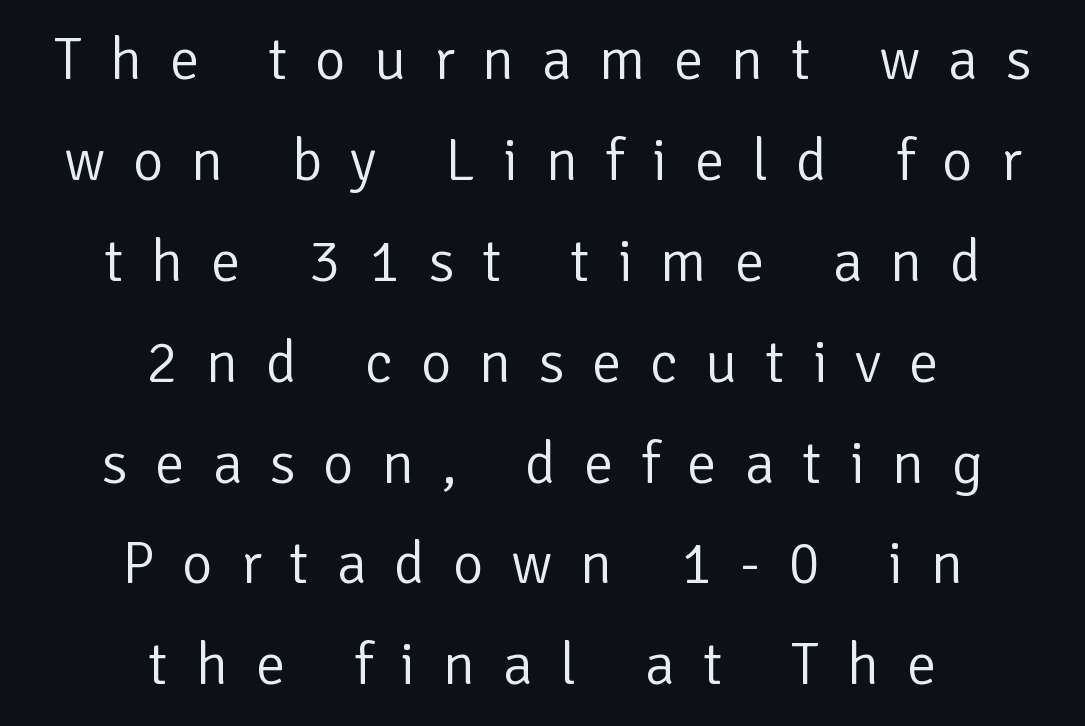
Q: Is the text bold? A: No.
Q: Is the text italic (slanted)? A: No, it is upright.
Q: Is the typeface a serif or a sans-serif typeface? A: Sans-serif.
Q: Is the text underlined? A: No.
Q: How is the paragraph aligned? A: Centered.
Q: Is the spacing between letters normal or unusually wide? A: Unusually wide.
Q: Width (condensed, normal, or wide)? A: Normal.
Q: Stroke contrast? A: Low.
Q: x-height? A: Medium.
Q: Monospaced? A: No.
